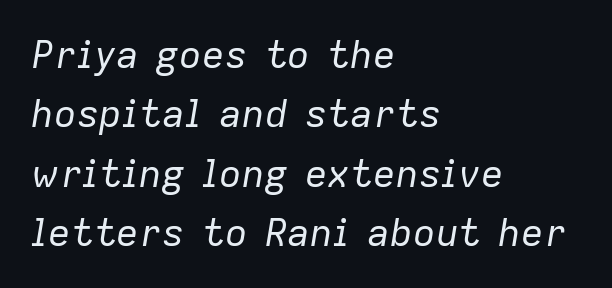
{"italic": "yes", "lean": "right", "slant_degrees": 9, "bold": "no", "weight": "regular", "width": "normal", "stroke_contrast": "low", "x_height": "medium", "monospaced": "no", "underline": "no", "align": "left", "line_spacing": "normal", "line_spacing_ratio": 1.56, "letter_spacing": "normal", "letter_spacing_em": 0.0, "glyph_px": 38}
